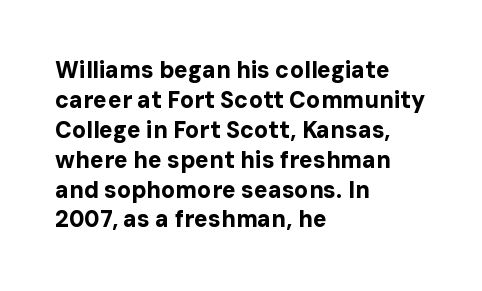
The image shows 23 px bold type, upright; set left-aligned, normal line spacing (1.3x), normal letter spacing, not underlined.
